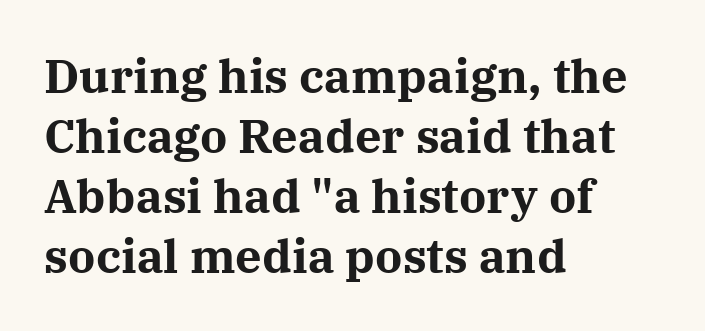
Q: Is the text bold? A: Yes.
Q: Is the text italic (slanted)? A: No, it is upright.
Q: Is the typeface a serif or a sans-serif typeface? A: Serif.
Q: Is the text underlined? A: No.
Q: How is the paragraph aligned? A: Left-aligned.
Q: Is the spacing between letters normal or unusually wide? A: Normal.
Q: Is the spacing between lines tight, normal or loose? A: Normal.
Q: Width (condensed, normal, or wide)? A: Normal.
Q: Stroke contrast? A: Medium.
Q: x-height? A: Medium.
Q: Monospaced? A: No.
